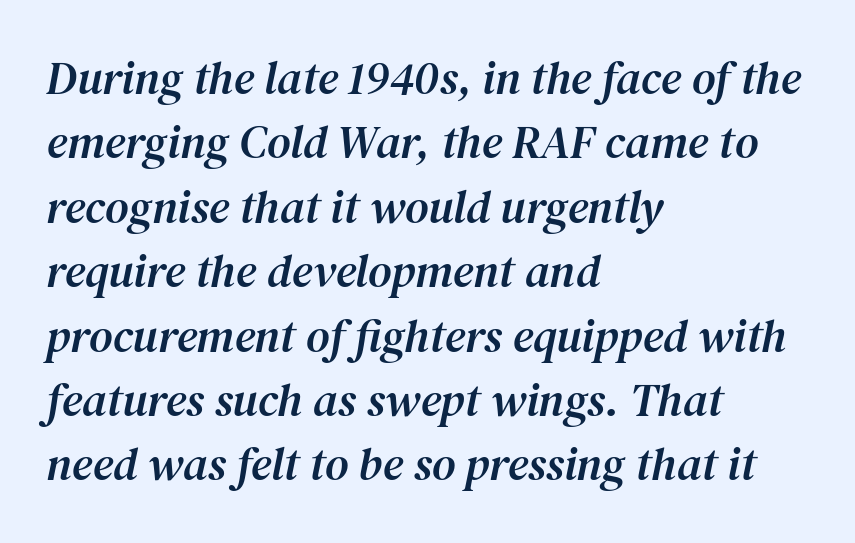
The image shows 46 px serif type, italic (leaning right); set left-aligned, normal line spacing (1.4x), normal letter spacing, not underlined; medium stroke contrast and a medium x-height.
